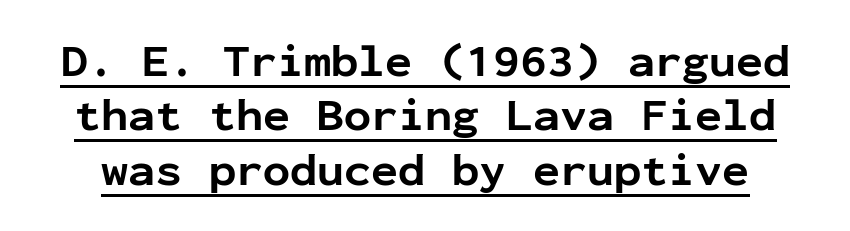
{"serif": "no", "italic": "no", "bold": "yes", "weight": "bold", "width": "normal", "stroke_contrast": "low", "x_height": "medium", "monospaced": "yes", "underline": "yes", "line_spacing_ratio": 1.21, "letter_spacing": "normal", "letter_spacing_em": 0.0, "glyph_px": 45}
